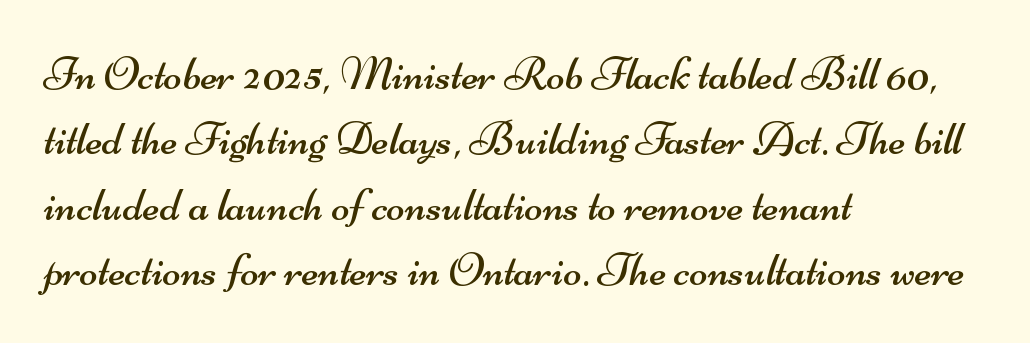
The image shows 48 px regular-weight, wide sans-serif type; set left-aligned, normal line spacing (1.36x), normal letter spacing, not underlined; medium stroke contrast and a small x-height.
